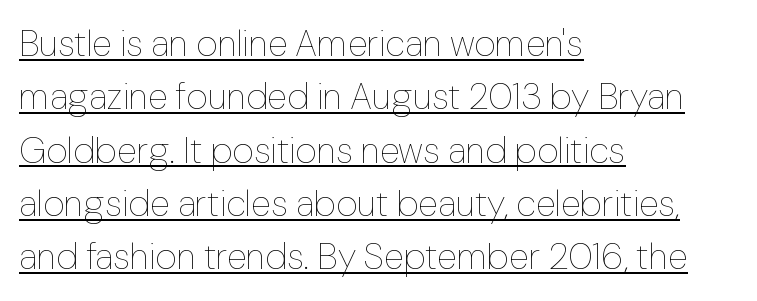
Underline: present. Where is the straight margin? On the left. The tracking reads as untouched default to a designer's eye. If you drew a line through each stem, it would be perfectly vertical. Letters have the restrained weight of plain body copy at most. Notice how descenders clear the ascenders below comfortably — that's standard leading.
